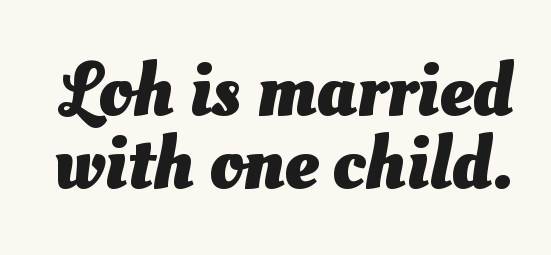
Successive baselines arrive quickly, one right under another. Between one letter and the next there's only the usual sliver of space. Notice how thick the strokes are: this is what a full bold looks like. Do the characters align in a grid? No, the font is proportional.
